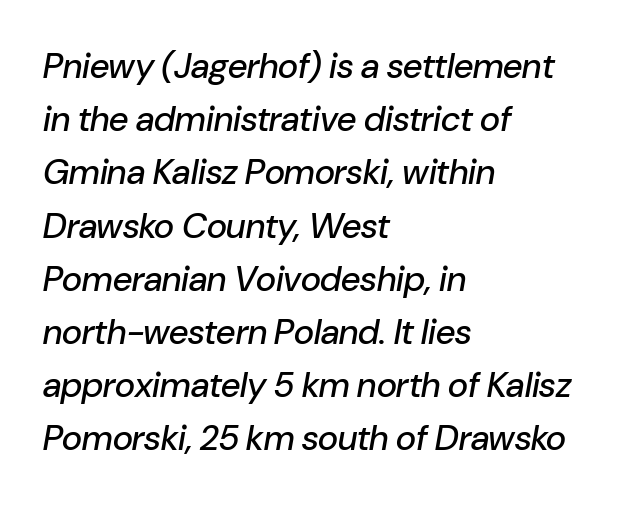
The image shows 35 px text type, italic (leaning right); set left-aligned, normal line spacing (1.52x), normal letter spacing, not underlined; low stroke contrast and a medium x-height.
